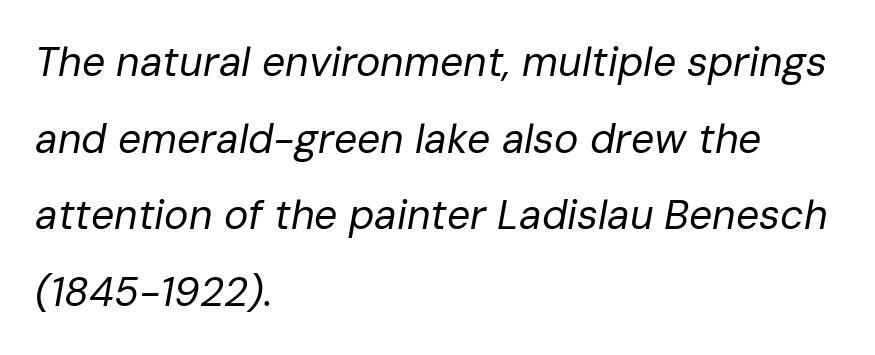
Q: Is the text bold? A: No.
Q: Is the text italic (slanted)? A: Yes, it leans right by about 10 degrees.
Q: Is the text underlined? A: No.
Q: How is the paragraph aligned? A: Left-aligned.
Q: Is the spacing between letters normal or unusually wide? A: Normal.
Q: Width (condensed, normal, or wide)? A: Normal.
Q: Stroke contrast? A: Low.
Q: x-height? A: Medium.
Q: Monospaced? A: No.
